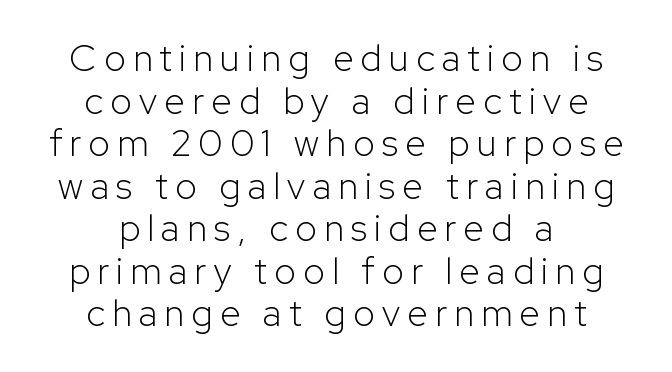
Q: Is the text bold? A: No.
Q: Is the text italic (slanted)? A: No, it is upright.
Q: Is the typeface a serif or a sans-serif typeface? A: Sans-serif.
Q: Is the text underlined? A: No.
Q: How is the paragraph aligned? A: Centered.
Q: Is the spacing between letters normal or unusually wide? A: Unusually wide.
Q: Is the spacing between lines tight, normal or loose? A: Tight.
Q: Width (condensed, normal, or wide)? A: Normal.
Q: Stroke contrast? A: Low.
Q: x-height? A: Medium.
Q: Monospaced? A: No.
